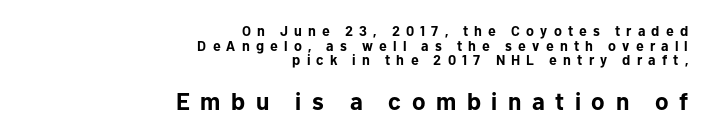
The image shows 24 px bold type, upright; set right-aligned, tight line spacing (1.04x), unusually wide letter spacing (+0.44 em), not underlined; the second (bottom) block is 1.71x larger.
